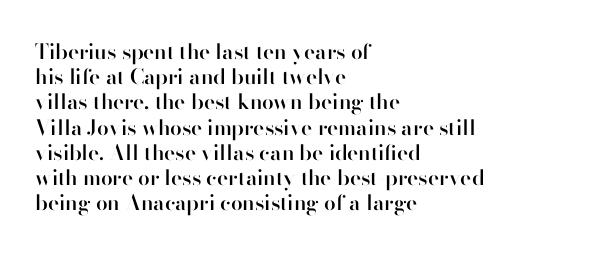
Stems and bowls a touch heavier than normal — semibold. This sample uses plain, unmodified letter spacing. The text block is weighted toward the left margin, trailing off unevenly rightward. Do the letters lean? They stand straight. Beneath every word, the page is bare.
